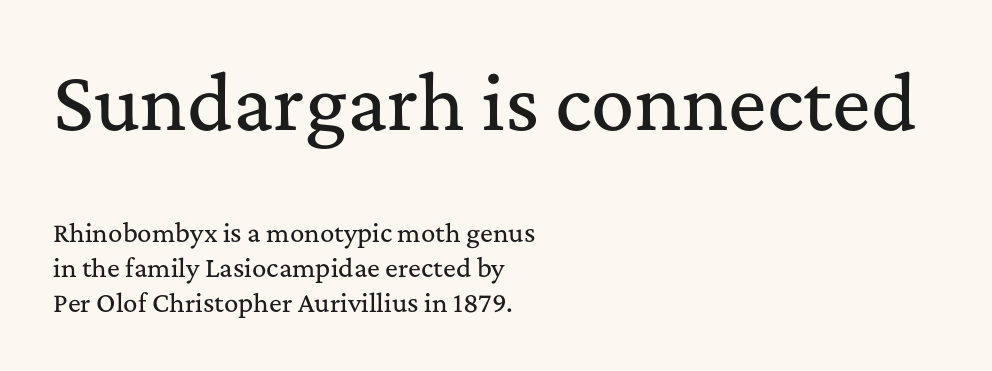
{"serif": "yes", "italic": "no", "width": "normal", "stroke_contrast": "medium", "x_height": "medium", "monospaced": "no", "underline": "no", "align": "left", "line_spacing": "normal", "line_spacing_ratio": 1.46, "letter_spacing": "normal", "letter_spacing_em": 0.0, "larger_block": "first", "size_ratio": 3.0, "glyph_px": 72}
